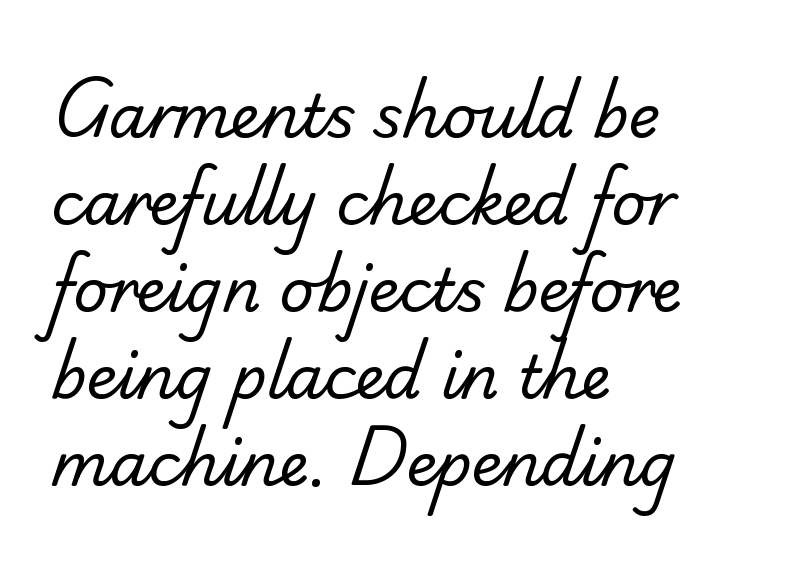
{"serif": "no", "bold": "no", "weight": "regular", "width": "normal", "stroke_contrast": "low", "x_height": "small", "monospaced": "no", "underline": "no", "align": "left", "line_spacing": "normal", "line_spacing_ratio": 1.45, "letter_spacing": "normal", "letter_spacing_em": 0.0, "glyph_px": 60}
